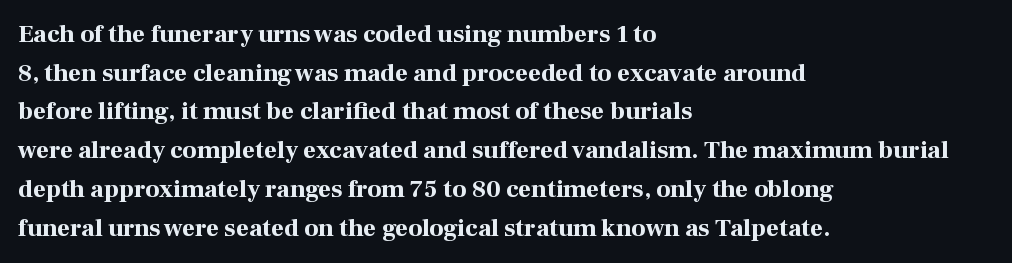
Lines of text with bare space underneath. Default kerning and tracking; the words read as compact shapes. Typeset ragged right — the left edge is the straight one. Regarding leading, the lines here are spaced in the standard way. Every stem runs plumb, perpendicular to the baseline.
